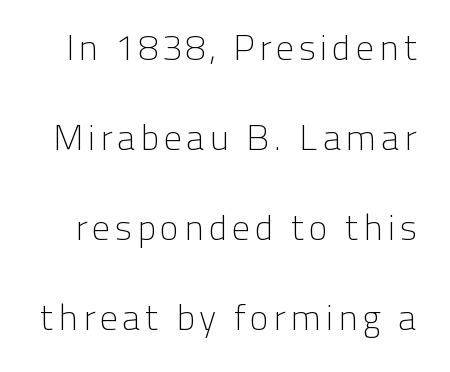
{"serif": "no", "italic": "no", "bold": "no", "weight": "light", "width": "normal", "stroke_contrast": "low", "x_height": "medium", "monospaced": "no", "underline": "no", "line_spacing": "loose", "line_spacing_ratio": 2.5, "glyph_px": 36}
